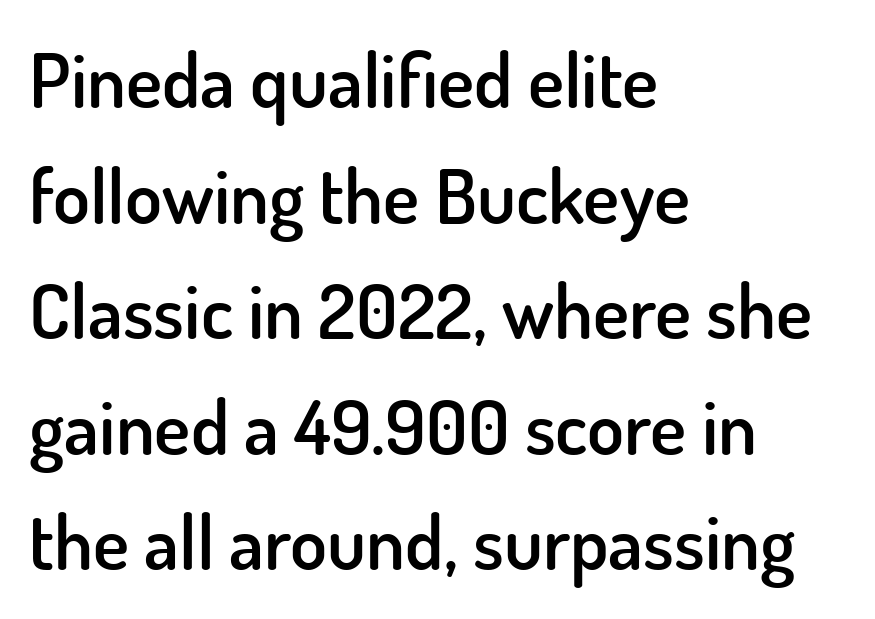
{"serif": "no", "italic": "no", "bold": "semi", "weight": "semibold", "width": "normal", "stroke_contrast": "low", "x_height": "small", "monospaced": "no", "underline": "no", "align": "left", "line_spacing": "normal", "line_spacing_ratio": 1.52, "letter_spacing": "normal", "letter_spacing_em": 0.0, "glyph_px": 76}
